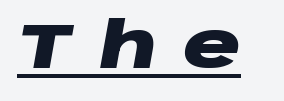
Compared with ordinary roman type, these characters are visibly tilted. Each letter keeps its own natural width here, so spacing adapts to shape. Compared with typical body copy, the letter spacing here is much looser. This is underlined copy, the kind a proofreader might mark for attention. Does the weight exceed regular? Yes, all the way to bold.
